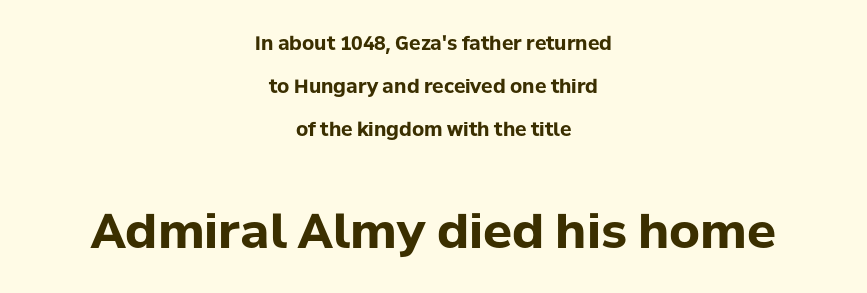
What kind of face is this? One without serifs — a sans. The rendering positions every line midway between the sides. The rendering uses natural spacing where letterforms have individual widths. Do the letters lean? They stand straight.
